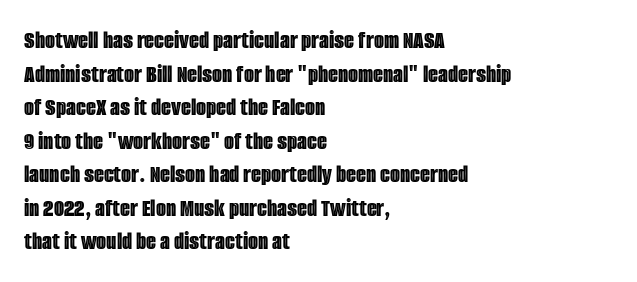
The zone under the glyphs is completely vacant. Line starts are locked; line ends wander. Look at the tracking — it's just the regular setting, nothing added. Horizontal bands of white between lines are of average thickness.
